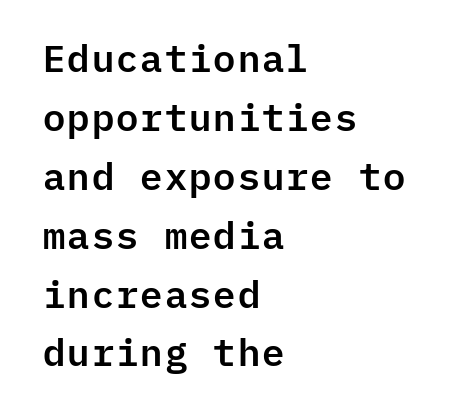
The letters march in equal steps, a hallmark of fixed-pitch type. The lines sit at an ordinary, default distance from one another. How are the letters spaced? Ordinarily, with no added tracking. Visually the block forms a straight wall on the left and a jagged coastline on the right.
